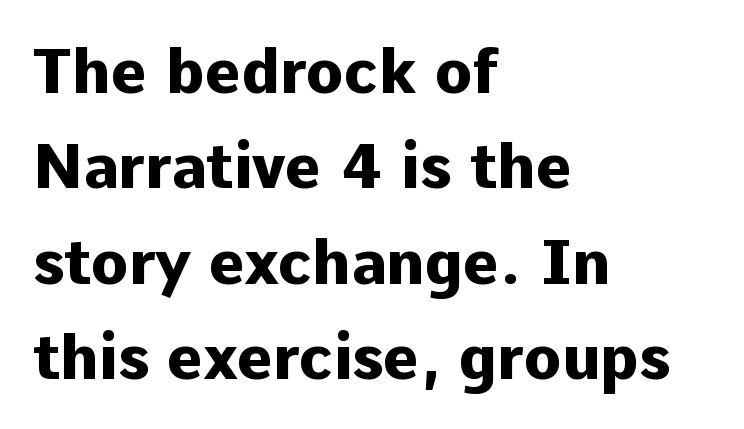
The image shows 62 px heavy sans-serif type, upright; set left-aligned, normal line spacing (1.54x), normal letter spacing, not underlined; low stroke contrast and a medium x-height.
